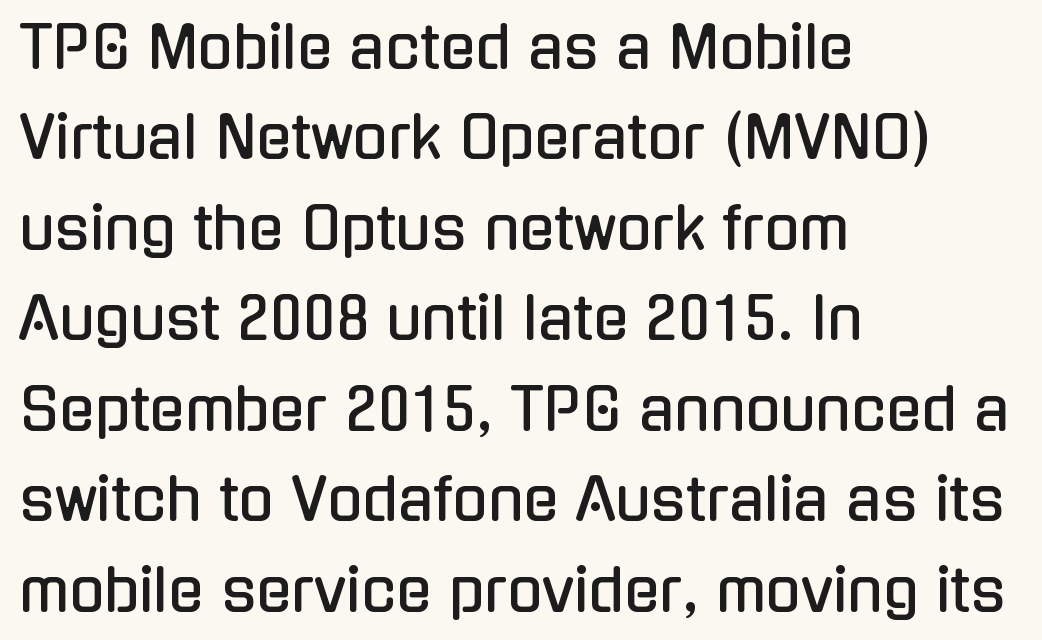
The image shows 58 px condensed sans-serif type, upright; set left-aligned, normal line spacing (1.56x), normal letter spacing, not underlined; low stroke contrast and a medium x-height.
